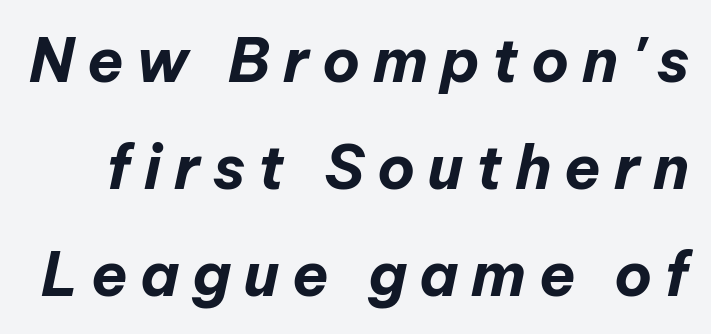
{"italic": "yes", "lean": "right", "slant_degrees": 12, "bold": "yes", "weight": "bold", "width": "normal", "stroke_contrast": "low", "x_height": "medium", "monospaced": "no", "underline": "no", "line_spacing_ratio": 1.78, "letter_spacing": "wide", "letter_spacing_em": 0.21, "glyph_px": 60}
